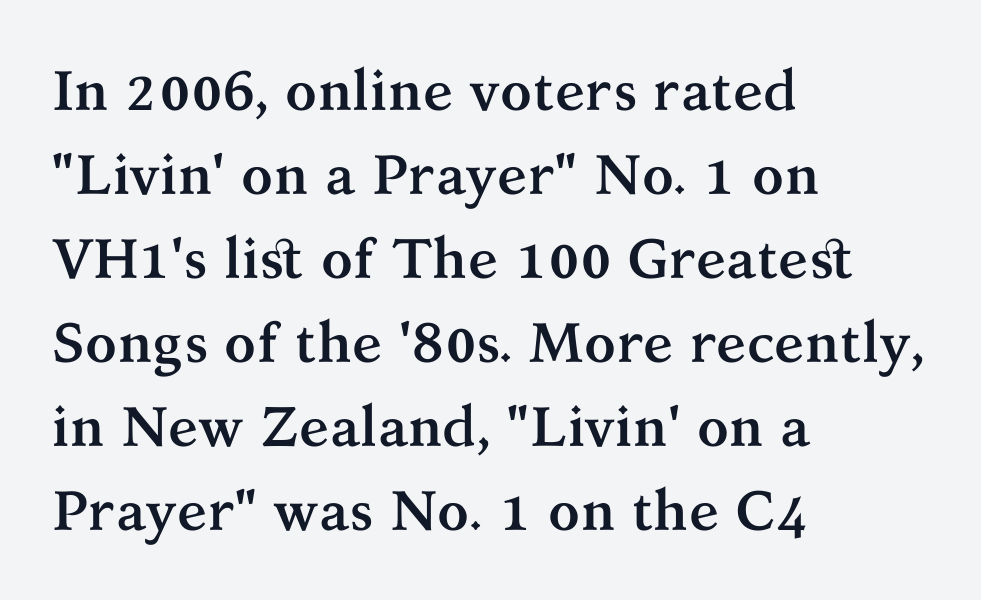
Q: Is the text bold? A: Yes.
Q: Is the text italic (slanted)? A: No, it is upright.
Q: Is the typeface a serif or a sans-serif typeface? A: Serif.
Q: Is the text underlined? A: No.
Q: How is the paragraph aligned? A: Left-aligned.
Q: Is the spacing between letters normal or unusually wide? A: Normal.
Q: Is the spacing between lines tight, normal or loose? A: Normal.
Q: Width (condensed, normal, or wide)? A: Normal.
Q: Stroke contrast? A: Medium.
Q: x-height? A: Medium.
Q: Monospaced? A: No.
